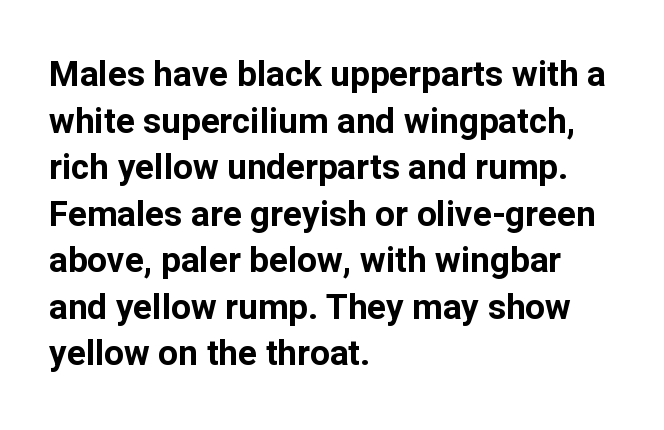
Q: Is the text bold? A: Yes.
Q: Is the text italic (slanted)? A: No, it is upright.
Q: Is the typeface a serif or a sans-serif typeface? A: Sans-serif.
Q: Is the text underlined? A: No.
Q: How is the paragraph aligned? A: Left-aligned.
Q: Is the spacing between letters normal or unusually wide? A: Normal.
Q: Is the spacing between lines tight, normal or loose? A: Normal.
Q: Width (condensed, normal, or wide)? A: Normal.
Q: Stroke contrast? A: Low.
Q: x-height? A: Medium.
Q: Monospaced? A: No.
